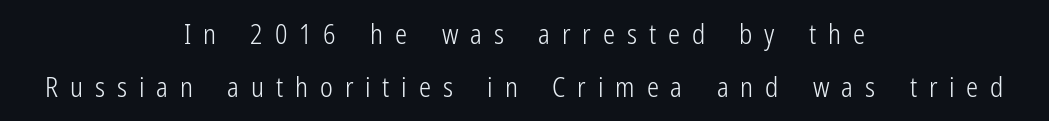
The image shows 27 px text type, upright; set centered, loose line spacing (1.96x), unusually wide letter spacing (+0.44 em), not underlined.
